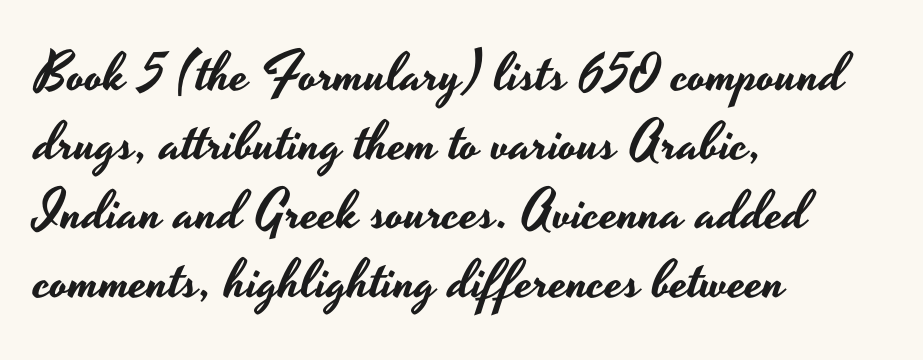
Q: Is the text italic (slanted)? A: Yes.
Q: Is the typeface a serif or a sans-serif typeface? A: Sans-serif.
Q: Is the text underlined? A: No.
Q: How is the paragraph aligned? A: Left-aligned.
Q: Is the spacing between letters normal or unusually wide? A: Normal.
Q: Is the spacing between lines tight, normal or loose? A: Normal.
Q: Width (condensed, normal, or wide)? A: Wide.
Q: Stroke contrast? A: Low.
Q: x-height? A: Small.
Q: Monospaced? A: No.
